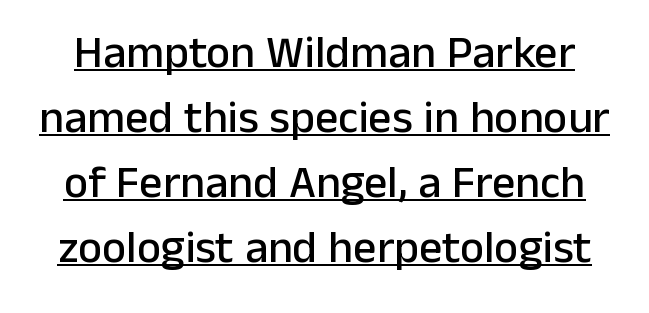
The image shows 46 px sans-serif type, upright; set normal line spacing (1.41x), normal letter spacing, underlined; low stroke contrast and a medium x-height.
